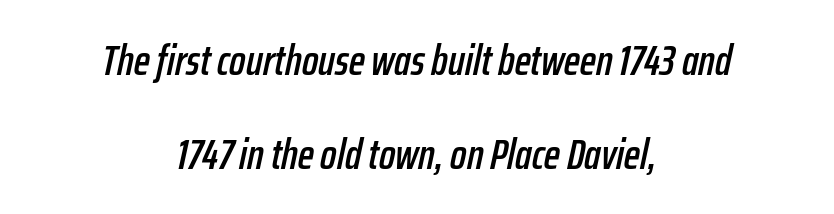
{"italic": "yes", "lean": "right", "slant_degrees": 12, "width": "condensed", "stroke_contrast": "low", "x_height": "medium", "monospaced": "no", "underline": "no", "align": "center", "line_spacing": "loose", "line_spacing_ratio": 2.18, "letter_spacing": "normal", "letter_spacing_em": 0.0, "glyph_px": 43}
